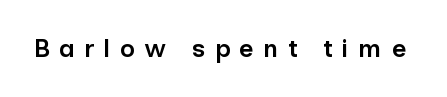
The image shows 25 px text type, upright; set unusually wide letter spacing (+0.37 em), not underlined.
